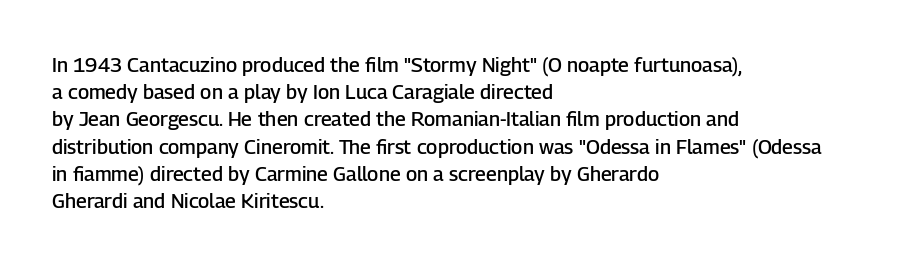
Q: Is the text bold? A: Semi-bold.
Q: Is the text italic (slanted)? A: No, it is upright.
Q: Is the text underlined? A: No.
Q: How is the paragraph aligned? A: Left-aligned.
Q: Is the spacing between letters normal or unusually wide? A: Normal.
Q: Is the spacing between lines tight, normal or loose? A: Normal.
